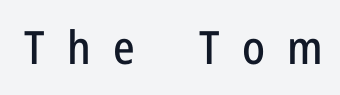
{"serif": "no", "italic": "no", "width": "condensed", "stroke_contrast": "low", "x_height": "medium", "monospaced": "no", "underline": "no", "letter_spacing": "wide", "letter_spacing_em": 0.49, "glyph_px": 46}
